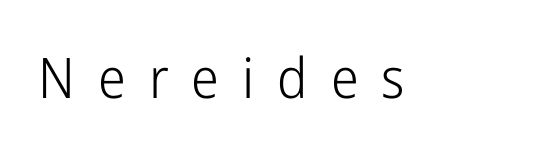
Q: Is the text bold? A: No.
Q: Is the text italic (slanted)? A: No, it is upright.
Q: Is the typeface a serif or a sans-serif typeface? A: Sans-serif.
Q: Is the text underlined? A: No.
Q: Is the spacing between letters normal or unusually wide? A: Unusually wide.
Q: Width (condensed, normal, or wide)? A: Condensed.
Q: Stroke contrast? A: Low.
Q: x-height? A: Medium.
Q: Monospaced? A: No.
